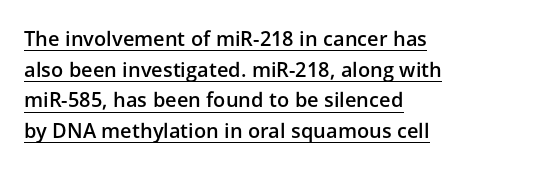
{"italic": "no", "bold": "semi", "underline": "yes", "align": "left", "line_spacing": "normal", "line_spacing_ratio": 1.53, "letter_spacing": "normal", "letter_spacing_em": 0.0, "glyph_px": 20}
